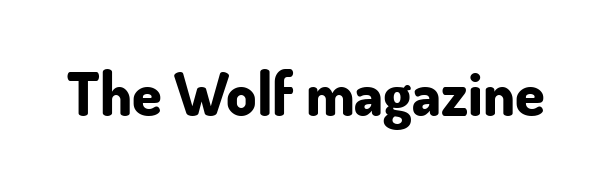
Every character sits straight up, as roman type does. Strong, thick strokes mark this as bold type. Spacing verdict: proportional, widths tailored to each character. What stands out about the letter spacing? Nothing — it is the standard amount. No feet cap the strokes, marking this as sans-serif type. Descender tails drop into unmarked territory.
